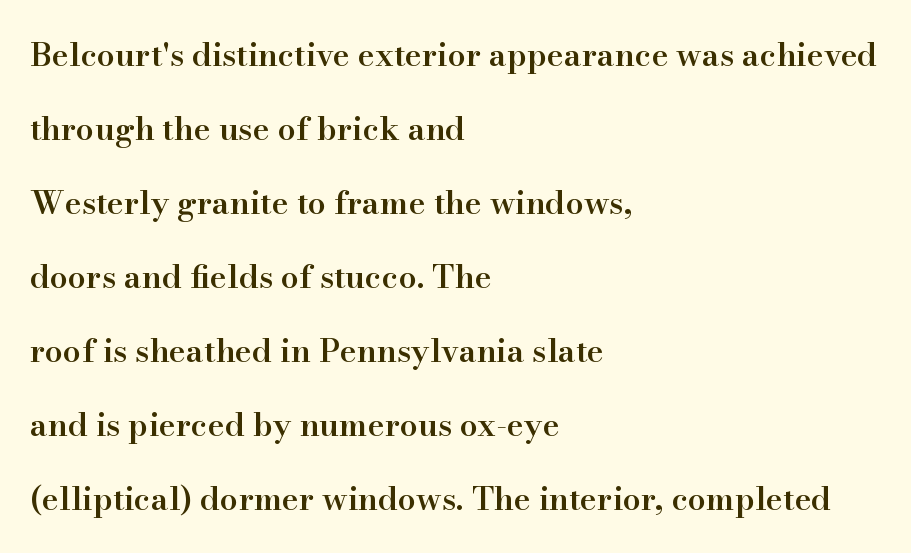
The image shows 32 px semibold serif type, upright; set left-aligned, loose line spacing (2.31x), normal letter spacing, not underlined; high stroke contrast and a small x-height.
